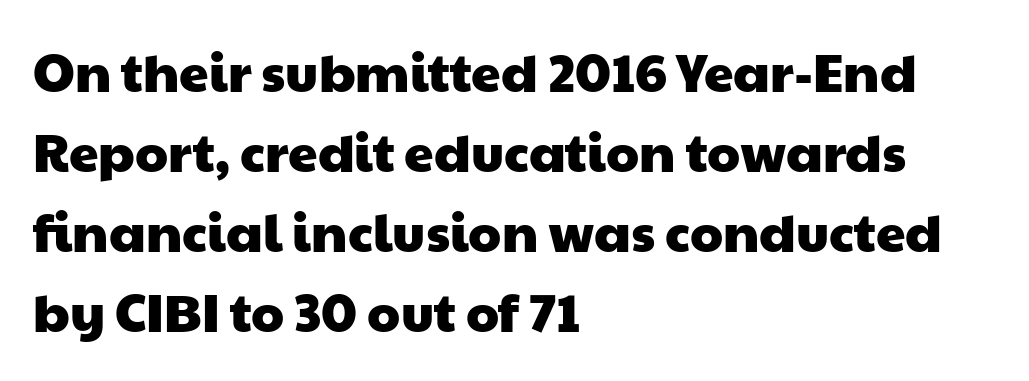
The image shows 53 px wide sans-serif type; set left-aligned, normal line spacing (1.51x), normal letter spacing, not underlined; low stroke contrast and a medium x-height.
